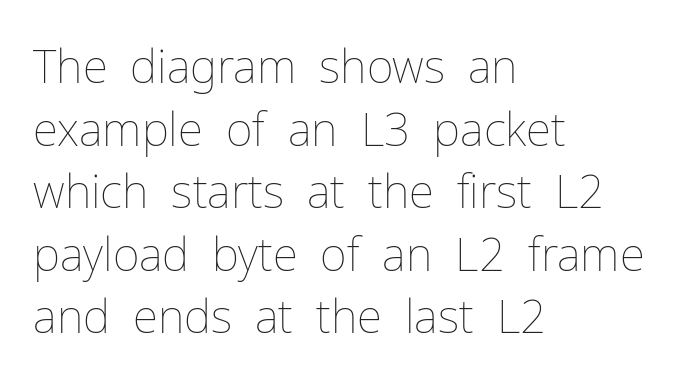
Q: Is the text bold? A: No.
Q: Is the text italic (slanted)? A: No, it is upright.
Q: Is the text underlined? A: No.
Q: How is the paragraph aligned? A: Left-aligned.
Q: Is the spacing between letters normal or unusually wide? A: Normal.
Q: Is the spacing between lines tight, normal or loose? A: Normal.
Q: Width (condensed, normal, or wide)? A: Normal.
Q: Stroke contrast? A: Low.
Q: x-height? A: Medium.
Q: Monospaced? A: No.
